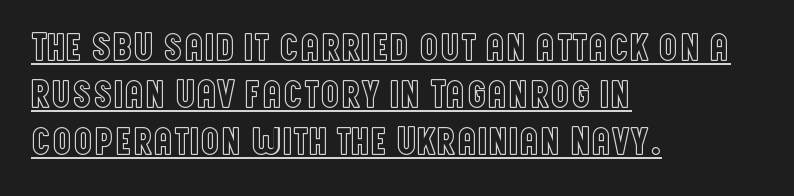
The image shows 39 px condensed type, upright; set left-aligned, line spacing 1.2x, normal letter spacing, underlined; a large x-height.
